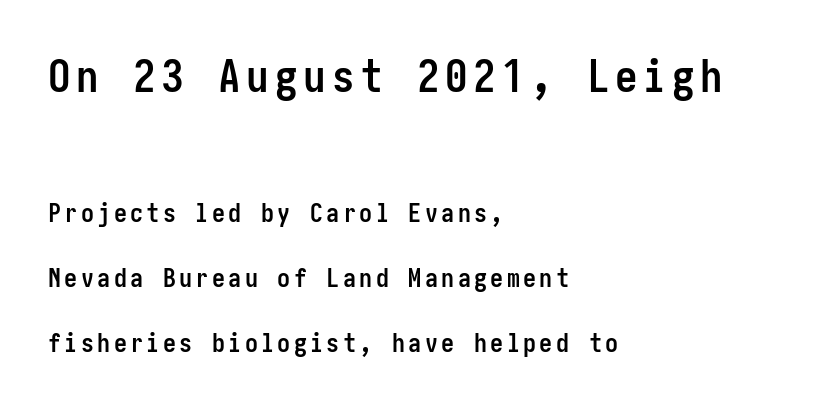
{"serif": "no", "italic": "no", "bold": "yes", "weight": "semibold", "width": "condensed", "stroke_contrast": "low", "x_height": "medium", "underline": "no", "align": "left", "line_spacing": "loose", "line_spacing_ratio": 2.49, "larger_block": "first", "size_ratio": 1.73, "glyph_px": 45}
